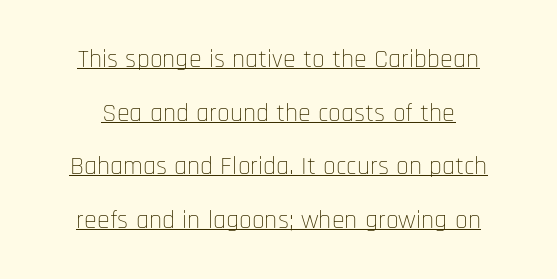
The image shows 26 px text type, upright; set centered, loose line spacing (2.06x), normal letter spacing, underlined.
